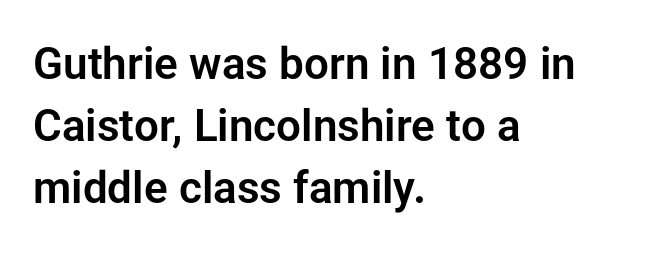
Students, note that the glyphs here touch the page at normal intervals. This is roman type, the default non-slanted kind. The designer left line spacing at the default. Each letter keeps its own natural width here, so spacing adapts to shape. The characters display no serif detailing; their extremities are plain.
